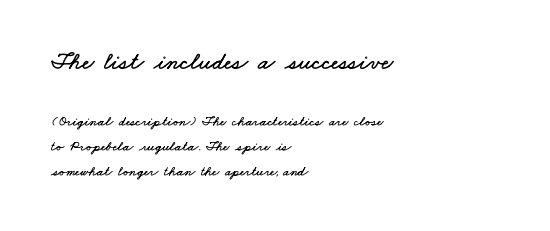
The image shows 25 px text type; set left-aligned, line spacing 1.77x, normal letter spacing, not underlined; the first (top) block is 1.79x larger.
